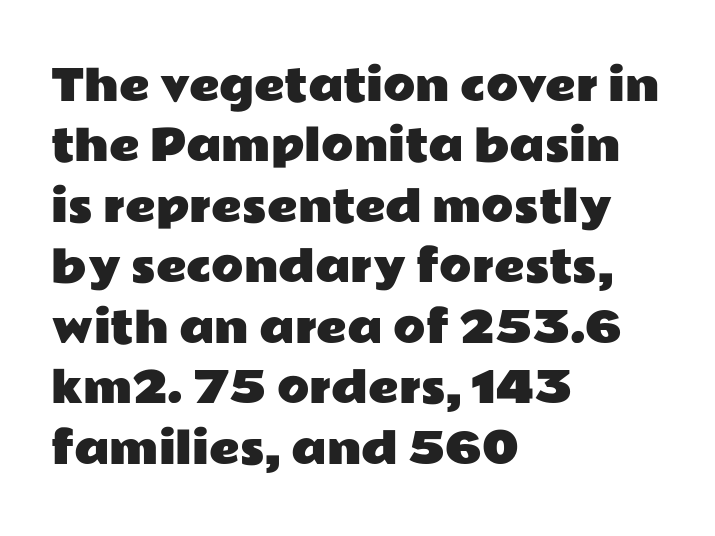
The leading is moderate, giving the passage an even texture. A sans-serif font was chosen for this passage. Between one letter and the next there's only the usual sliver of space. Think of a printed novel: that variable character pitch is what you see here. The string is rendered with underlining switched off.
